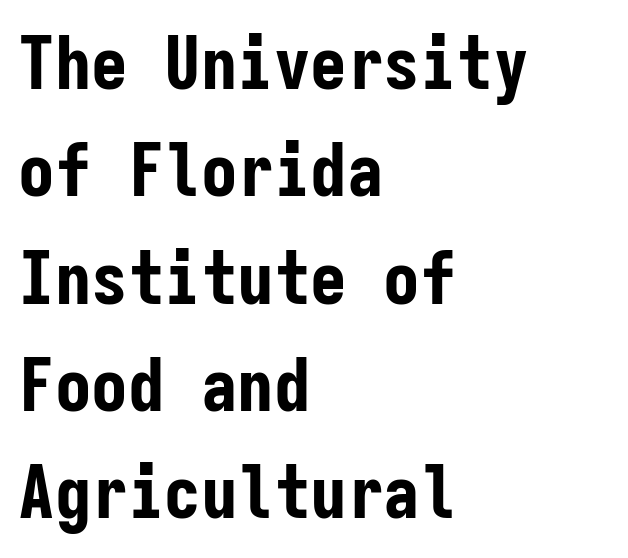
Q: Is the text bold? A: Yes.
Q: Is the text italic (slanted)? A: No, it is upright.
Q: Is the typeface a serif or a sans-serif typeface? A: Sans-serif.
Q: Is the text underlined? A: No.
Q: How is the paragraph aligned? A: Left-aligned.
Q: Is the spacing between letters normal or unusually wide? A: Normal.
Q: Is the spacing between lines tight, normal or loose? A: Normal.
Q: Width (condensed, normal, or wide)? A: Condensed.
Q: Stroke contrast? A: Low.
Q: x-height? A: Medium.
Q: Monospaced? A: Yes.
